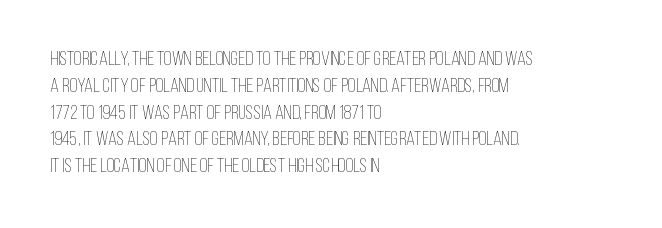
Unlike italic type, these characters show no tilt at all. Honestly, there is no underline to notice here at all. The ragged edge is on the right, which tells us the setting is flush left. Tracking here is standard; glyphs follow each other at the usual distance.
